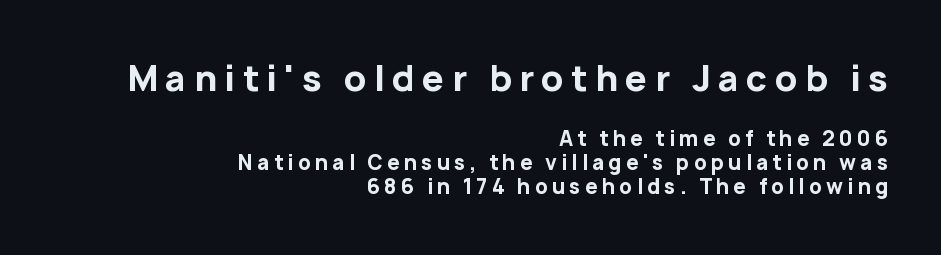
{"serif": "no", "italic": "no", "bold": "yes", "weight": "bold", "width": "normal", "stroke_contrast": "low", "x_height": "medium", "monospaced": "no", "underline": "no", "align": "right", "line_spacing_ratio": 1.22, "letter_spacing": "wide", "letter_spacing_em": 0.21, "larger_block": "first", "size_ratio": 1.75, "glyph_px": 35}
